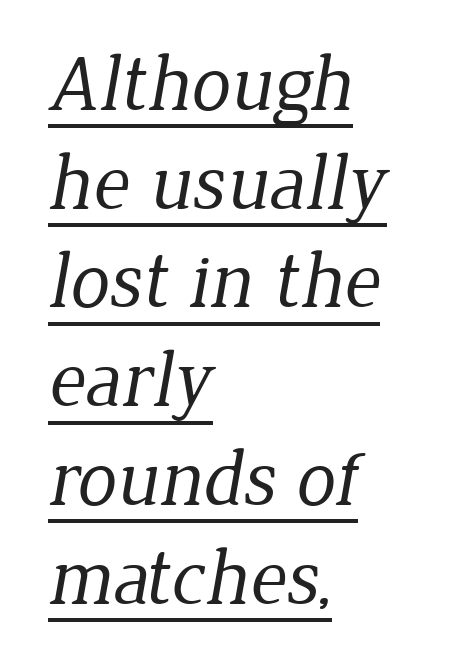
The image shows 79 px regular-weight serif type; set left-aligned, normal line spacing (1.25x), normal letter spacing, underlined; low stroke contrast and a medium x-height.
